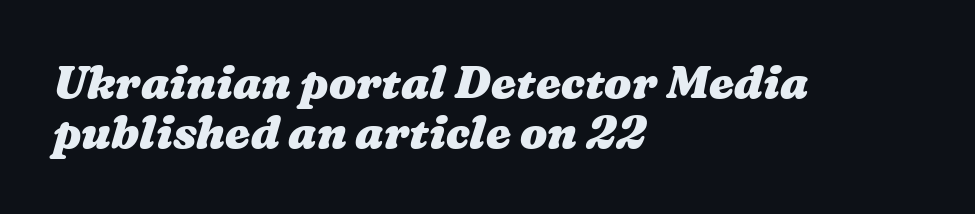
This sample uses plain, unmodified letter spacing. Is the type bold? Yes — the strokes are clearly thick and heavy. The space beneath each line is pristine and unruled. Spacing verdict: proportional, widths tailored to each character. Interline gaps are noticeably narrow in this sample. Line starts are locked; line ends wander.
